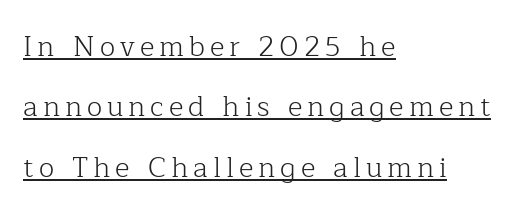
The passage shown is typeset with a serif family. The typesetting does not lean heavy: it is not bold. These lines are rendered in a variable-pitch font. Typeset ragged right — the left edge is the straight one.
